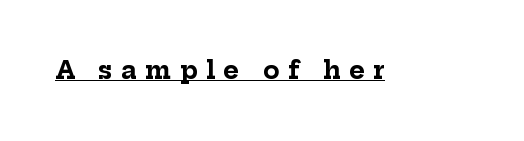
{"italic": "no", "bold": "yes", "underline": "yes", "letter_spacing": "wide", "letter_spacing_em": 0.35, "glyph_px": 24}
